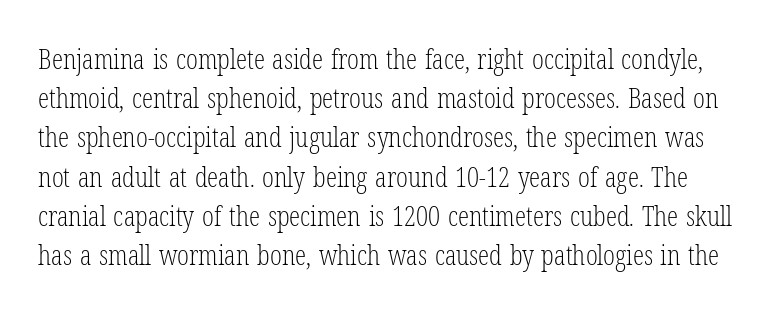
Q: Is the text bold? A: No.
Q: Is the text italic (slanted)? A: No, it is upright.
Q: Is the typeface a serif or a sans-serif typeface? A: Serif.
Q: Is the text underlined? A: No.
Q: Is the spacing between letters normal or unusually wide? A: Normal.
Q: Is the spacing between lines tight, normal or loose? A: Normal.
Q: Width (condensed, normal, or wide)? A: Condensed.
Q: Stroke contrast? A: Low.
Q: x-height? A: Medium.
Q: Monospaced? A: No.
